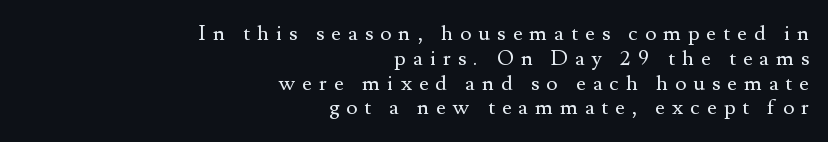
Weight class: somewhere from thin through regular. Loose tracking; the words dissolve into strings of separated letters. Typeset ragged left — the right edge is the straight one. The specimen omits any rule beneath the text block's lines. Posture: upright roman.
